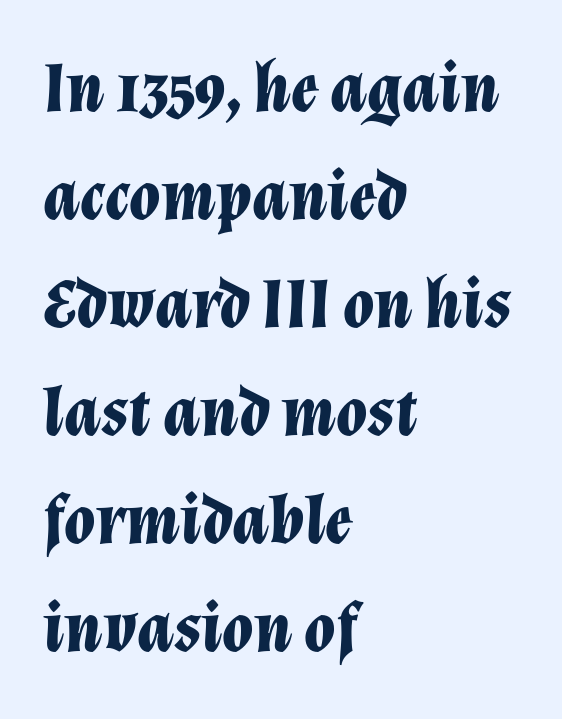
Q: Is the text bold? A: Yes.
Q: Is the text italic (slanted)? A: Yes, it leans right by about 12 degrees.
Q: Is the text underlined? A: No.
Q: How is the paragraph aligned? A: Left-aligned.
Q: Is the spacing between letters normal or unusually wide? A: Normal.
Q: Is the spacing between lines tight, normal or loose? A: Normal.
Q: Width (condensed, normal, or wide)? A: Normal.
Q: Stroke contrast? A: Low.
Q: x-height? A: Medium.
Q: Monospaced? A: No.
